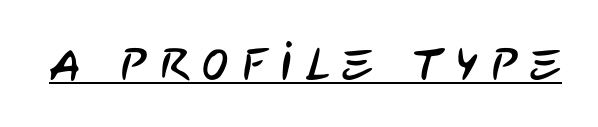
Q: Is the typeface a serif or a sans-serif typeface? A: Sans-serif.
Q: Is the text underlined? A: Yes.
Q: Is the spacing between letters normal or unusually wide? A: Unusually wide.
Q: Width (condensed, normal, or wide)? A: Condensed.
Q: Stroke contrast? A: Low.
Q: x-height? A: Large.
Q: Monospaced? A: No.
